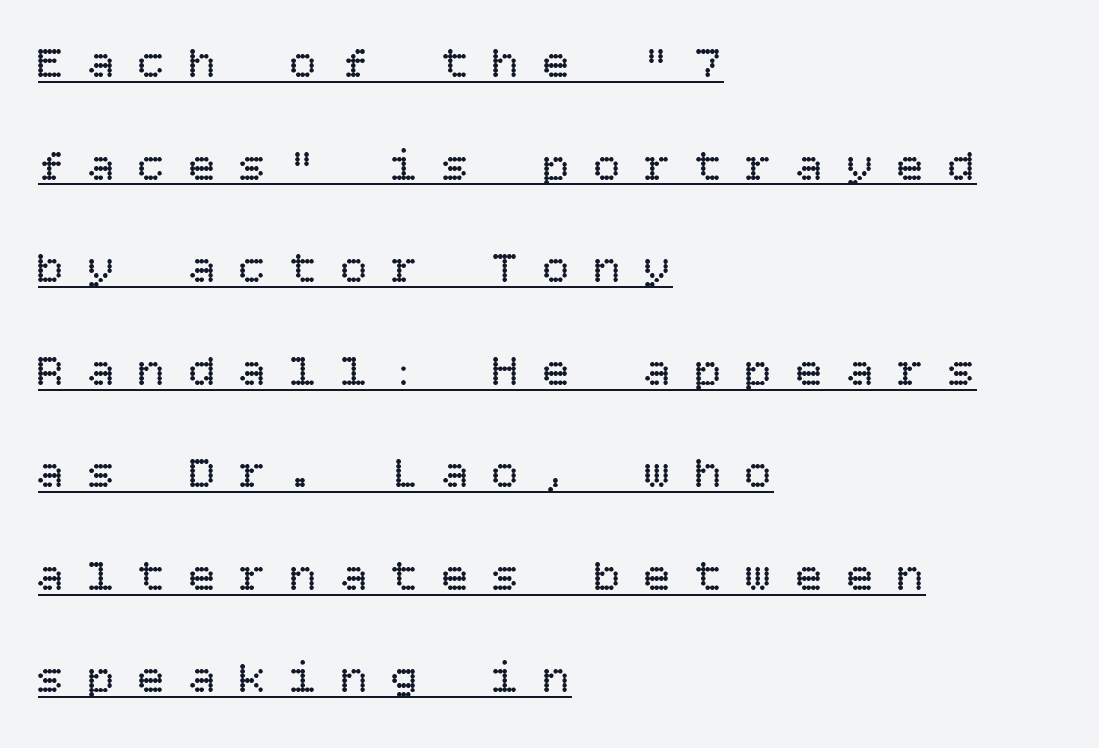
Q: Is the text bold? A: No.
Q: Is the text italic (slanted)? A: No, it is upright.
Q: Is the text underlined? A: Yes.
Q: How is the paragraph aligned? A: Left-aligned.
Q: Is the spacing between letters normal or unusually wide? A: Unusually wide.
Q: Is the spacing between lines tight, normal or loose? A: Loose.
Q: Width (condensed, normal, or wide)? A: Normal.
Q: Stroke contrast? A: Low.
Q: x-height? A: Large.
